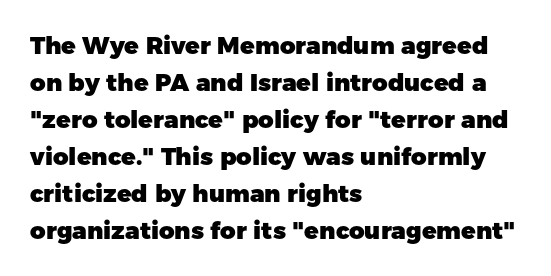
{"italic": "no", "bold": "yes", "underline": "no", "align": "left", "line_spacing": "normal", "line_spacing_ratio": 1.54, "letter_spacing": "normal", "letter_spacing_em": 0.0, "glyph_px": 24}
